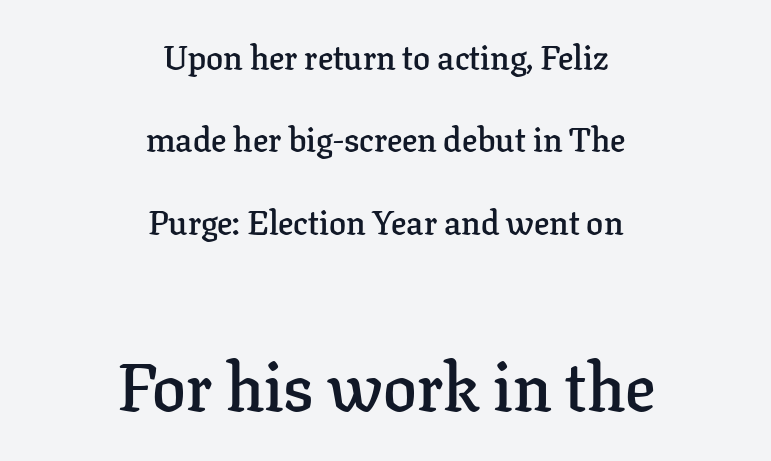
{"serif": "yes", "italic": "no", "bold": "semi", "weight": "semibold", "width": "normal", "stroke_contrast": "low", "x_height": "medium", "monospaced": "no", "underline": "no", "align": "center", "line_spacing": "loose", "line_spacing_ratio": 2.42, "letter_spacing": "normal", "letter_spacing_em": 0.0, "larger_block": "second", "size_ratio": 1.97, "glyph_px": 67}
